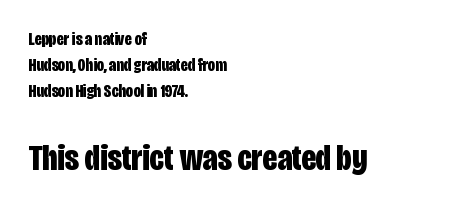
{"serif": "no", "italic": "no", "bold": "yes", "weight": "bold", "width": "condensed", "stroke_contrast": "low", "x_height": "large", "monospaced": "no", "underline": "no", "align": "left", "line_spacing": "normal", "line_spacing_ratio": 1.44, "letter_spacing": "normal", "letter_spacing_em": 0.0, "larger_block": "second", "size_ratio": 2.06, "glyph_px": 37}
